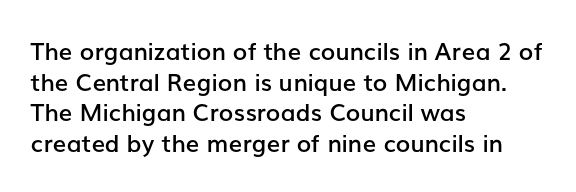
Each word holds together tightly as a unit, with standard inter-letter gaps. Check the space under the baseline: it is left empty. The paragraph has a hard left edge and a soft right edge. Posture: straight, roman, zero tilt. The vertical gap from one line to the next is medium. Notice the strokes are somewhat thickened but not fully heavy: this is a semibold.
